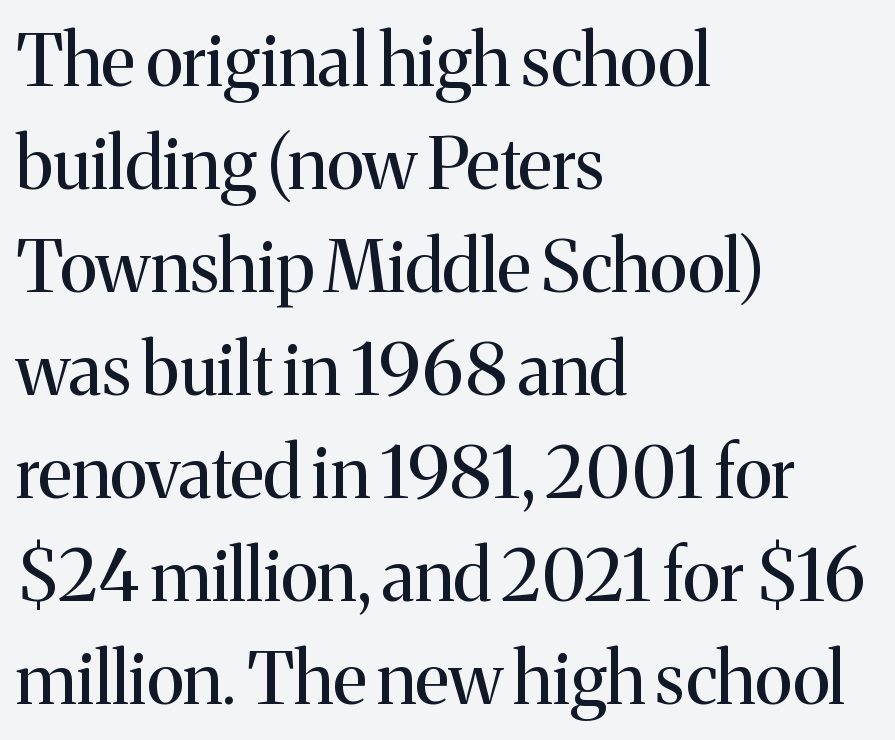
{"serif": "yes", "italic": "no", "bold": "no", "weight": "regular", "width": "normal", "stroke_contrast": "medium", "x_height": "medium", "monospaced": "no", "underline": "no", "align": "left", "line_spacing": "normal", "line_spacing_ratio": 1.45, "letter_spacing": "normal", "letter_spacing_em": 0.0, "glyph_px": 71}
